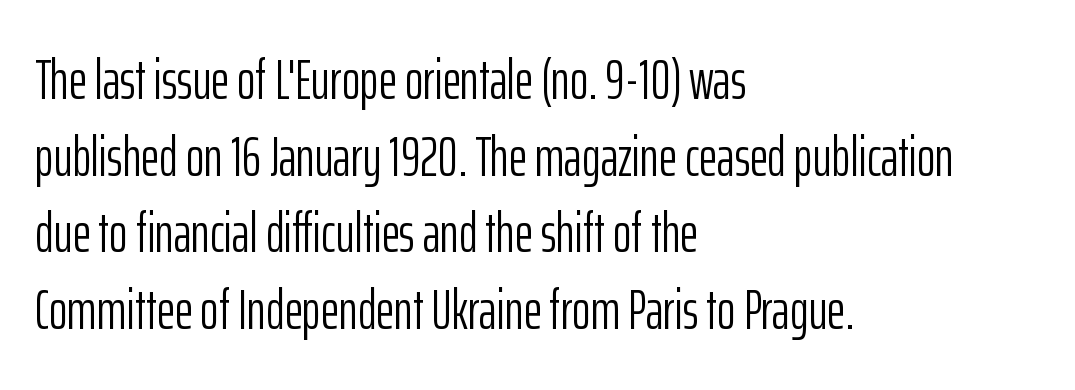
{"serif": "no", "italic": "no", "bold": "no", "weight": "light", "width": "condensed", "stroke_contrast": "low", "x_height": "medium", "monospaced": "no", "underline": "no", "align": "left", "line_spacing": "normal", "line_spacing_ratio": 1.37, "letter_spacing": "normal", "letter_spacing_em": 0.0, "glyph_px": 56}
